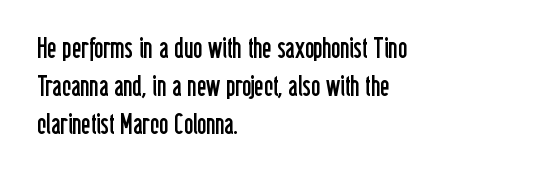
Summary of vertical rhythm: regular, with standard interline spacing. Look at the bottom of the vertical strokes: they stop flat, with no serifs. Summary of weight: not heavy and not bold. The face used here is proportionally spaced, like ordinary book or web type. Honestly, the letter spacing is just normal — you wouldn't notice it. All the whitespace from short lines collects on the right.
